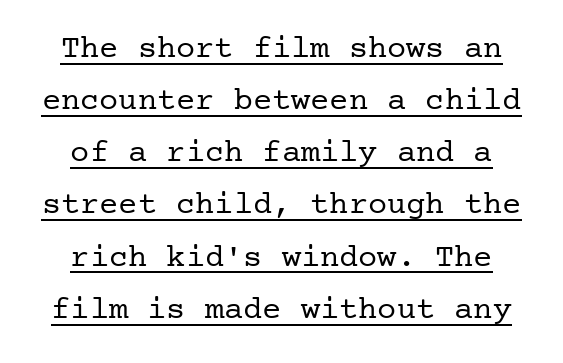
The image shows 32 px regular-weight serif type, upright; set normal line spacing (1.63x), normal letter spacing, underlined; low stroke contrast and a medium x-height.
